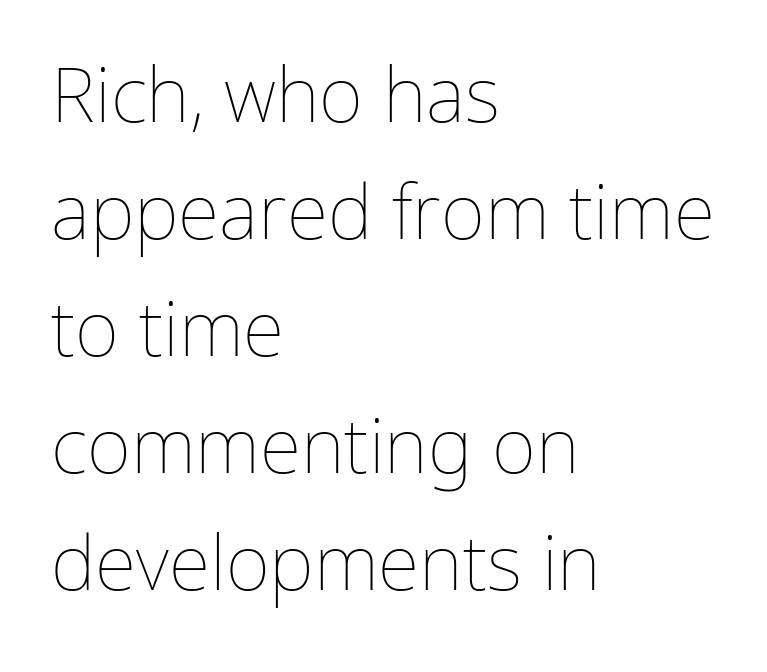
Notice how the stems are strictly vertical — no italics here. Which margin do the lines hug? The left one — the right edge is uneven. Unmarked baselines from the first word to the last. Characters follow at the spacing the type designer built in. This block has exactly the height ordinary leading produces. The font is comparable to plain body text, perhaps lighter.
